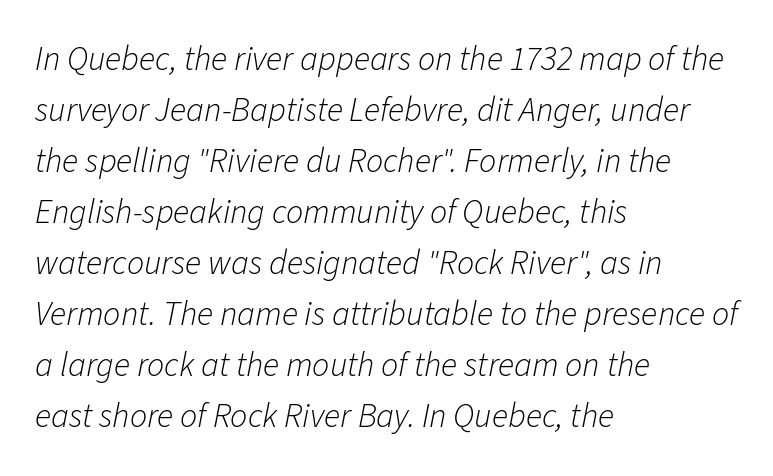
{"italic": "yes", "lean": "right", "slant_degrees": 11, "bold": "no", "weight": "light", "width": "normal", "stroke_contrast": "low", "x_height": "medium", "monospaced": "no", "underline": "no", "align": "left", "line_spacing": "normal", "line_spacing_ratio": 1.5, "letter_spacing": "normal", "letter_spacing_em": 0.0, "glyph_px": 34}
